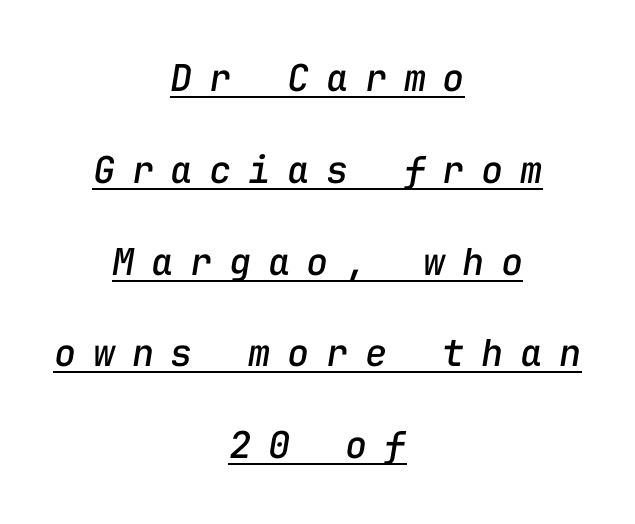
{"italic": "yes", "lean": "right", "slant_degrees": 9, "width": "normal", "stroke_contrast": "low", "x_height": "medium", "monospaced": "yes", "underline": "yes", "align": "center", "line_spacing": "loose", "line_spacing_ratio": 2.48, "letter_spacing": "wide", "letter_spacing_em": 0.45, "glyph_px": 37}
